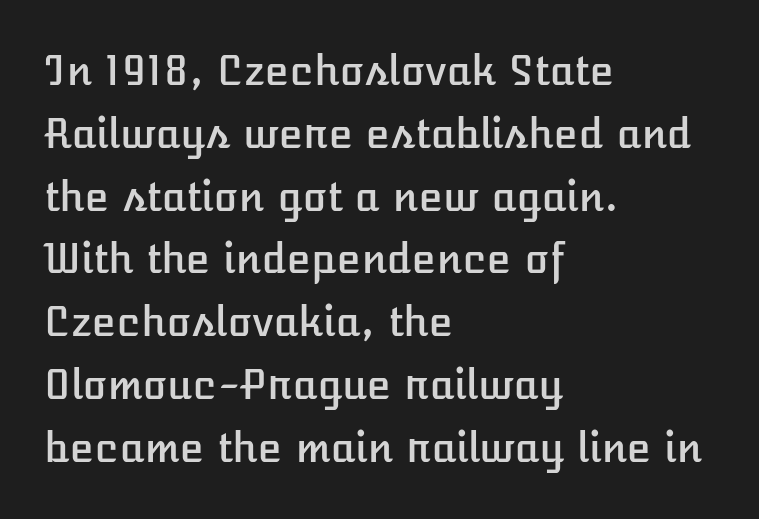
Think of a printed novel: that variable character pitch is what you see here. Vertical spacing — default. Quick note: underline off. Nothing unusual about the tracking: characters are spaced as the font intends.
